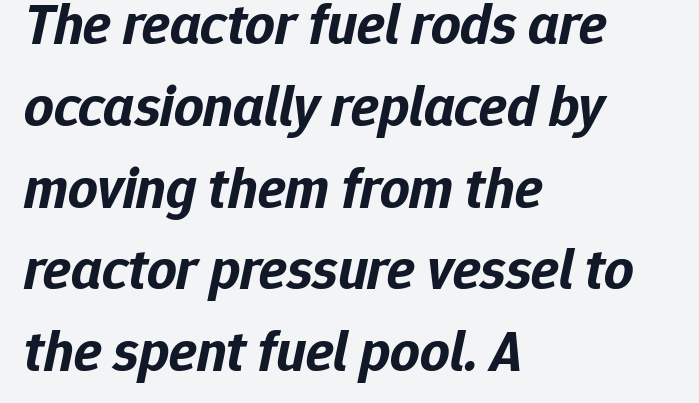
{"italic": "yes", "lean": "right", "slant_degrees": 12, "bold": "yes", "weight": "bold", "width": "normal", "stroke_contrast": "low", "x_height": "medium", "monospaced": "no", "underline": "no", "align": "left", "line_spacing": "normal", "line_spacing_ratio": 1.41, "letter_spacing": "normal", "letter_spacing_em": 0.0, "glyph_px": 58}
